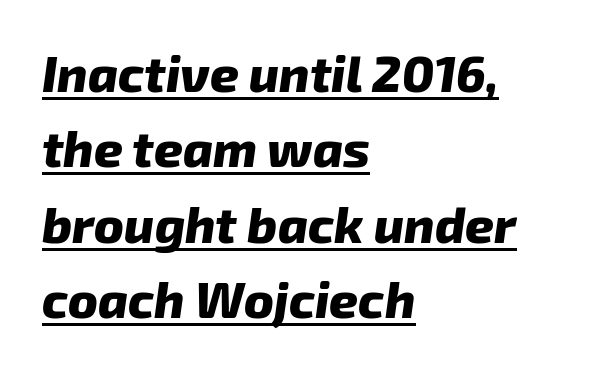
Q: Is the text bold? A: Yes.
Q: Is the text italic (slanted)? A: Yes, it leans right by about 8 degrees.
Q: Is the text underlined? A: Yes.
Q: How is the paragraph aligned? A: Left-aligned.
Q: Is the spacing between letters normal or unusually wide? A: Normal.
Q: Is the spacing between lines tight, normal or loose? A: Normal.
Q: Width (condensed, normal, or wide)? A: Normal.
Q: Stroke contrast? A: Low.
Q: x-height? A: Medium.
Q: Monospaced? A: No.
